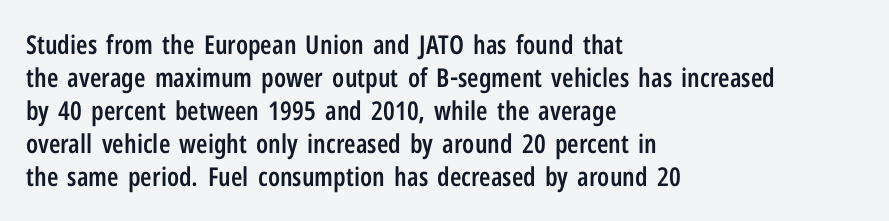
The image shows 26 px text type, upright; set left-aligned, normal line spacing (1.27x), normal letter spacing, not underlined.
